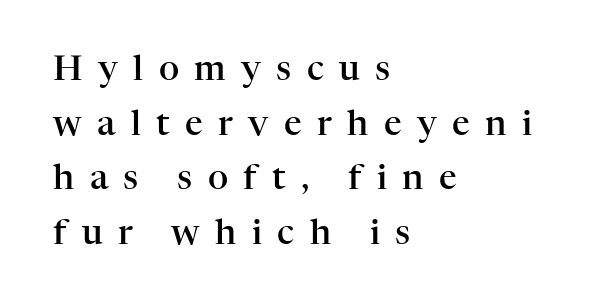
If you drew a line through each stem, it would be perfectly vertical. Each line starts at the same left margin while the right side varies. The characters display serif detailing at their extremities. The letters advance in unequal steps, a hallmark of proportional type.
